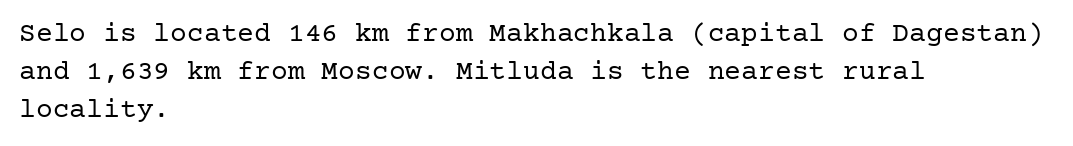
Heaviness? Minimal to ordinary, like unemphasized prose. This sample is left-justified, so line endings fall wherever the words run out. Short note: letters normally spaced. Quick note: not italic, upright. The letters carry serifs — small finishing strokes at the ends of their stems. Interline gaps are of average width in this sample.
